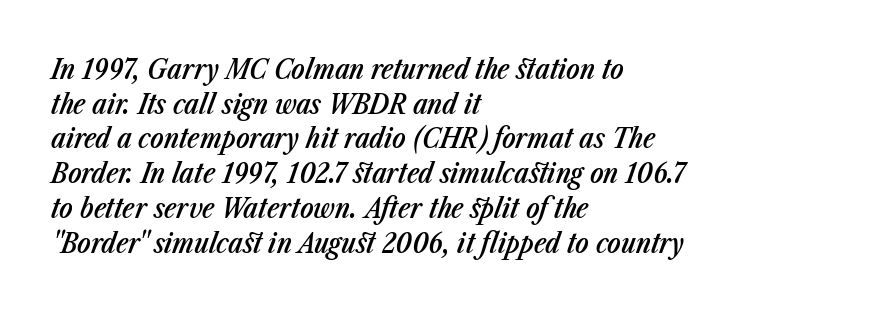
Q: Is the text bold? A: Semi-bold.
Q: Is the text italic (slanted)? A: Yes, it leans right by about 23 degrees.
Q: Is the text underlined? A: No.
Q: How is the paragraph aligned? A: Left-aligned.
Q: Is the spacing between letters normal or unusually wide? A: Normal.
Q: Width (condensed, normal, or wide)? A: Condensed.
Q: Stroke contrast? A: Low.
Q: x-height? A: Medium.
Q: Monospaced? A: No.
